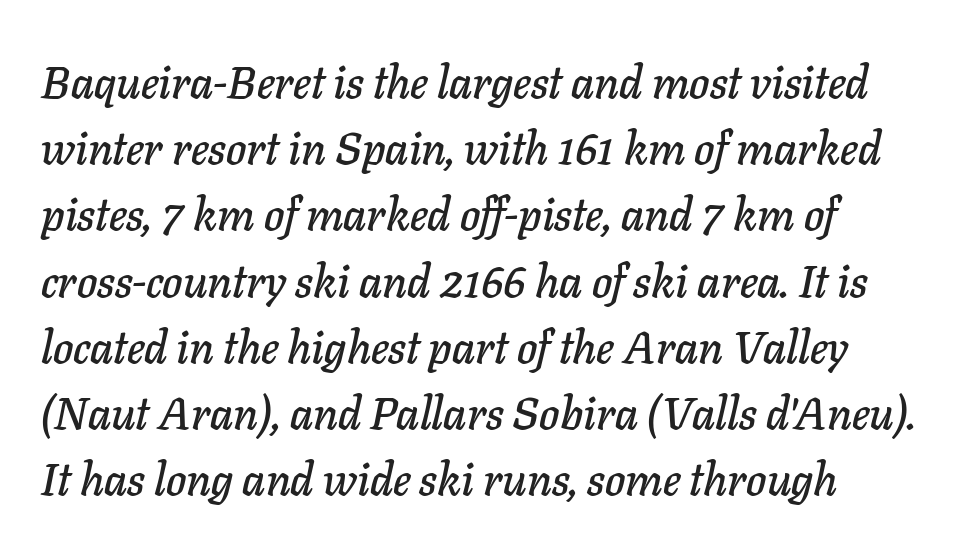
Decoration check: the copy has no underline. This sample has the flowing, uneven cadence of proportional lettering. The rendering anchors every line to the left-hand side. Characters follow at the spacing the type designer built in.
